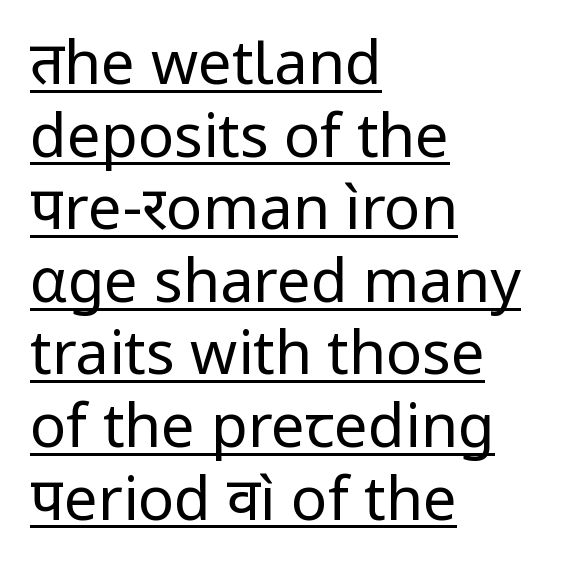
Compared with a centered layout, this one pins lines to the left instead. Students, note that the glyphs here touch the page at normal intervals. Unbolded letterforms with no extra heft. The string is rendered with underlining switched on. Posture: straight, roman, zero tilt.
